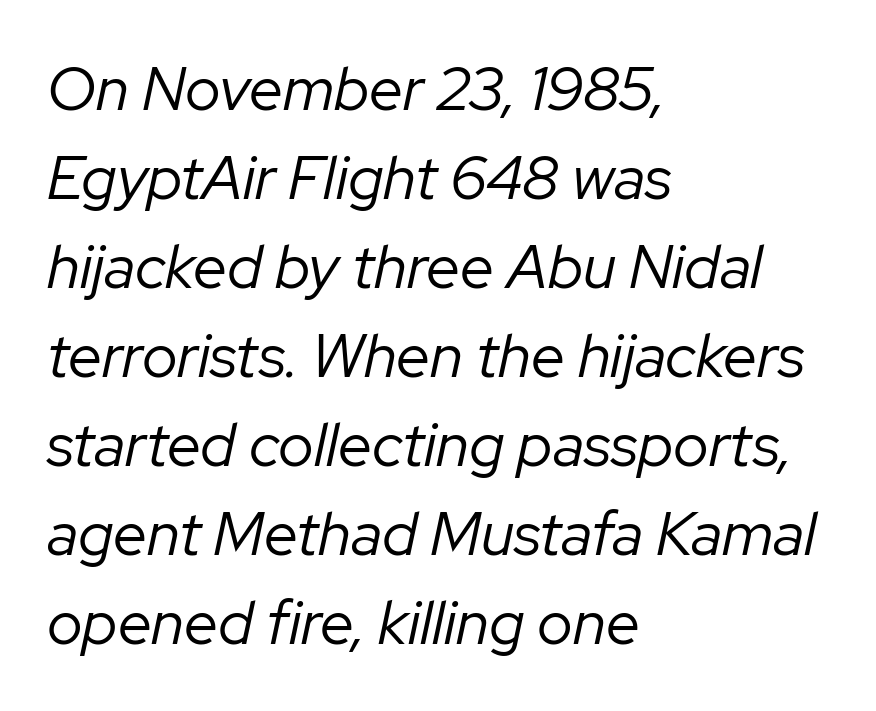
Do the characters align in a grid? No, the font is proportional. Successive baselines arrive at the customary interval. Caption: face not bold, strokes unweighted. Type without underlining. The whole block is typeset with a tilt.
